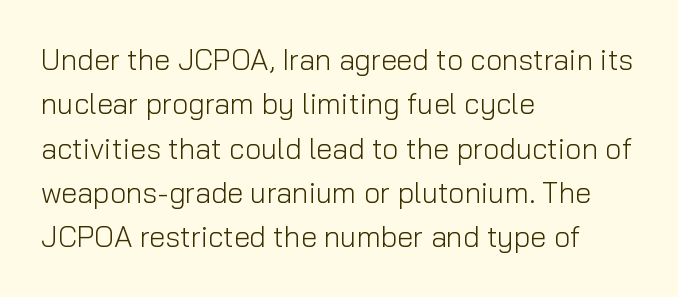
Characters remain perfectly vertical along every line. What kind of face is this? One without serifs — a sans. Short note: letters normally spaced. Nothing heavy about these letters — not bold at all.
